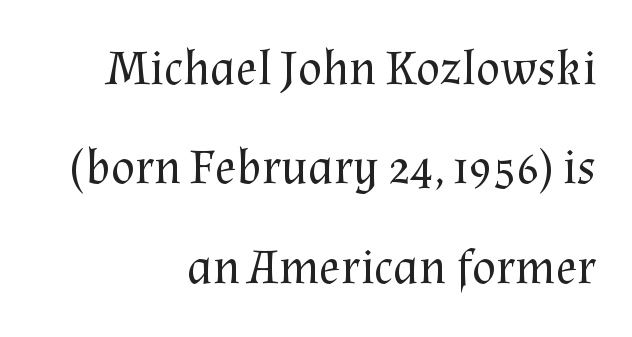
The image shows 50 px regular-weight type, upright; set right-aligned, loose line spacing (1.99x), normal letter spacing, not underlined; medium stroke contrast and a medium x-height.
